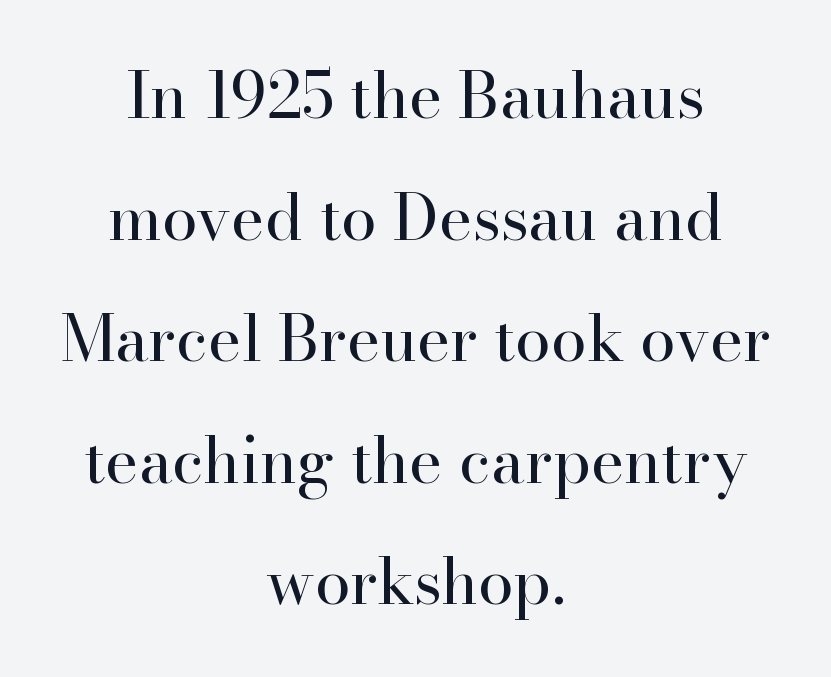
Q: Is the text bold? A: No.
Q: Is the text italic (slanted)? A: No, it is upright.
Q: Is the typeface a serif or a sans-serif typeface? A: Serif.
Q: Is the text underlined? A: No.
Q: How is the paragraph aligned? A: Centered.
Q: Is the spacing between letters normal or unusually wide? A: Normal.
Q: Is the spacing between lines tight, normal or loose? A: Loose.
Q: Width (condensed, normal, or wide)? A: Normal.
Q: Stroke contrast? A: High.
Q: x-height? A: Small.
Q: Monospaced? A: No.
